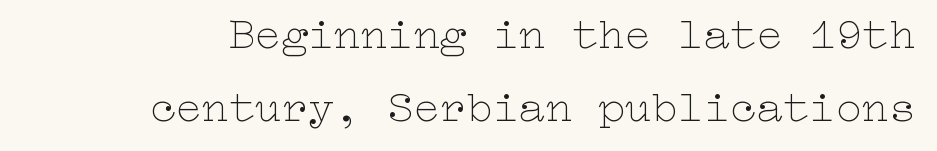
{"italic": "no", "bold": "no", "weight": "thin", "width": "wide", "stroke_contrast": "low", "x_height": "medium", "underline": "no", "line_spacing": "normal", "line_spacing_ratio": 1.65, "letter_spacing": "normal", "letter_spacing_em": 0.0, "glyph_px": 44}
